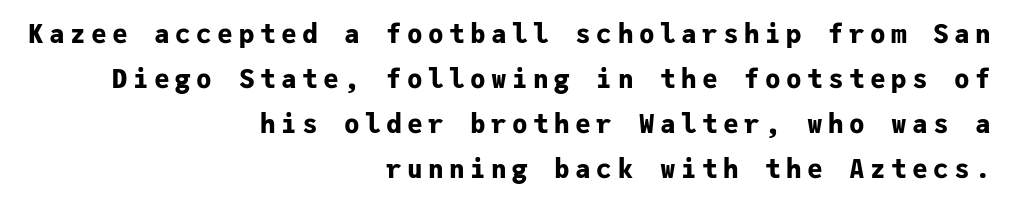
The image shows 26 px bold type, upright; set right-aligned, line spacing 1.73x, unusually wide letter spacing (+0.21 em), not underlined.
